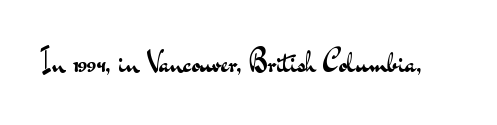
{"serif": "no", "bold": "no", "weight": "regular", "width": "wide", "stroke_contrast": "medium", "x_height": "small", "monospaced": "no", "underline": "no", "letter_spacing": "normal", "letter_spacing_em": 0.0, "glyph_px": 30}
